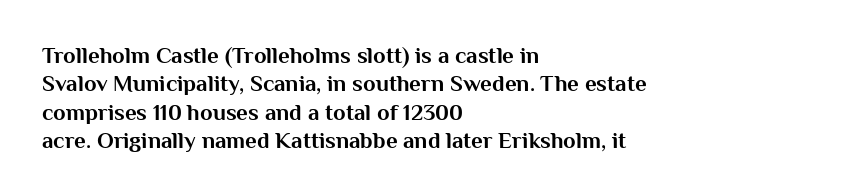
Q: Is the text bold? A: Yes.
Q: Is the text italic (slanted)? A: No, it is upright.
Q: Is the text underlined? A: No.
Q: How is the paragraph aligned? A: Left-aligned.
Q: Is the spacing between letters normal or unusually wide? A: Normal.
